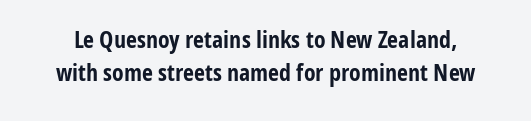
Designer's note — italics off, roman on. Quick note: interline space is typical. Heavy-handed strokes throughout: this text is bold. The specimen omits any rule beneath the text block's lines. Here the glyphs are tracked normally, forming tight word shapes.
